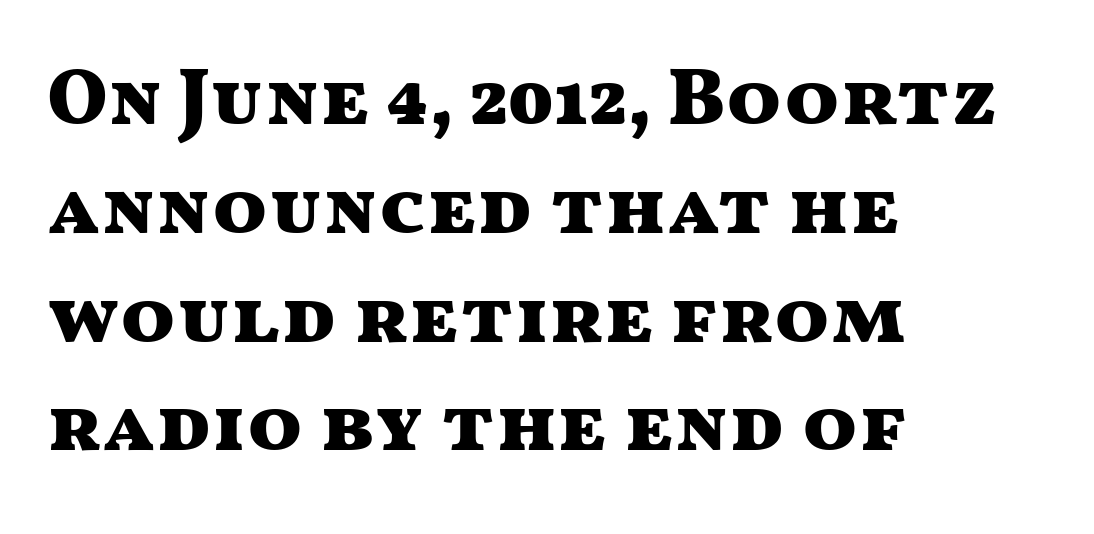
Here the glyphs are tracked normally, forming tight word shapes. This sample is left-justified, so line endings fall wherever the words run out. Lines of text with bare space underneath. Letterform terminals end flat and unadorned throughout the passage.
